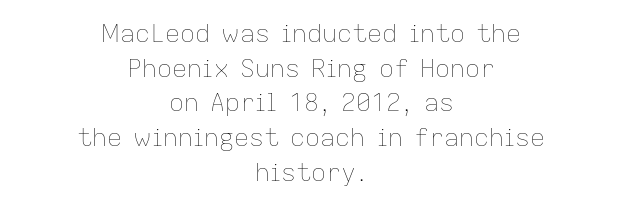
Q: Is the text bold? A: No.
Q: Is the text italic (slanted)? A: No, it is upright.
Q: Is the text underlined? A: No.
Q: How is the paragraph aligned? A: Centered.
Q: Is the spacing between letters normal or unusually wide? A: Normal.
Q: Is the spacing between lines tight, normal or loose? A: Normal.
